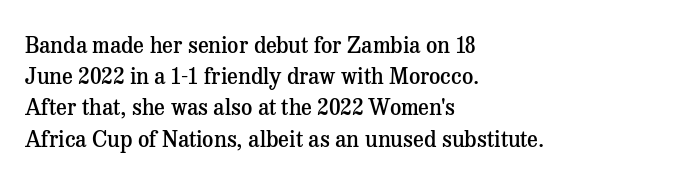
Q: Is the text bold? A: Semi-bold.
Q: Is the text italic (slanted)? A: No, it is upright.
Q: Is the text underlined? A: No.
Q: How is the paragraph aligned? A: Left-aligned.
Q: Is the spacing between letters normal or unusually wide? A: Normal.
Q: Is the spacing between lines tight, normal or loose? A: Normal.
